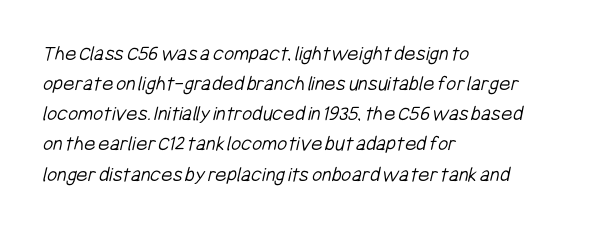
Q: Is the text bold? A: No.
Q: Is the text underlined? A: No.
Q: How is the paragraph aligned? A: Left-aligned.
Q: Is the spacing between letters normal or unusually wide? A: Normal.
Q: Is the spacing between lines tight, normal or loose? A: Normal.
